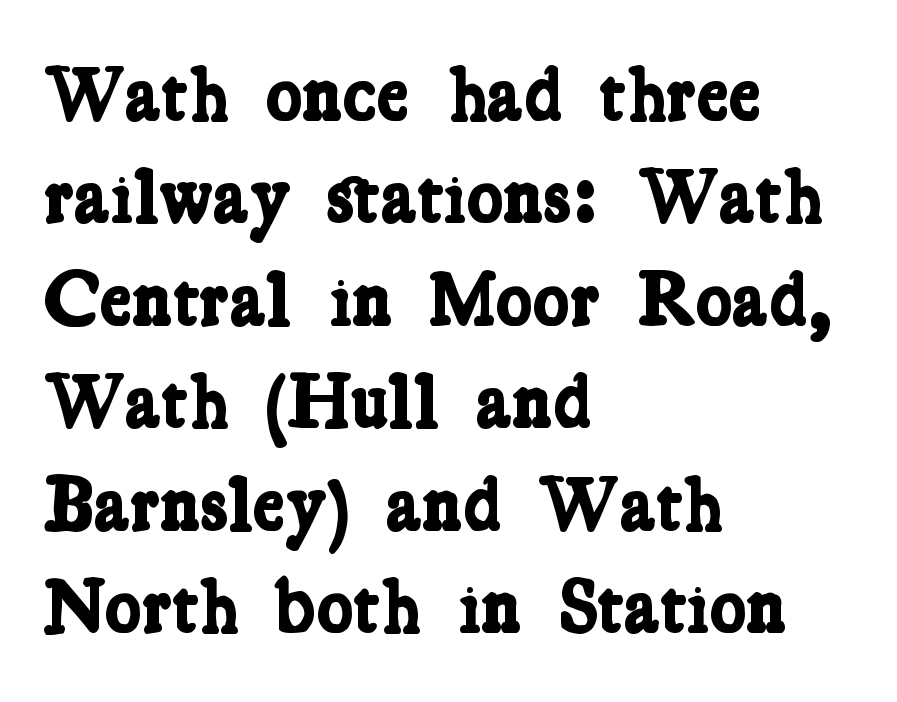
Q: Is the text bold? A: Yes.
Q: Is the typeface a serif or a sans-serif typeface? A: Serif.
Q: Is the text underlined? A: No.
Q: How is the paragraph aligned? A: Left-aligned.
Q: Is the spacing between letters normal or unusually wide? A: Normal.
Q: Is the spacing between lines tight, normal or loose? A: Normal.
Q: Width (condensed, normal, or wide)? A: Condensed.
Q: Stroke contrast? A: Low.
Q: x-height? A: Medium.
Q: Monospaced? A: No.
